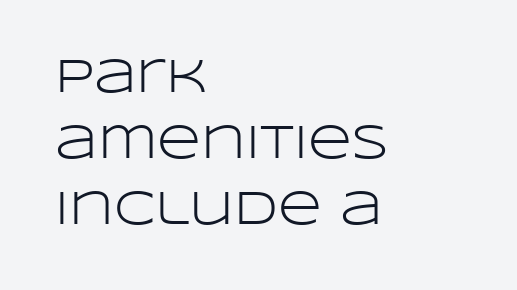
Observe the ordinary spacing: letters are neighbours, not strangers. The strokes carry an ordinary text weight at most. These lines are composed in type without serifs. Successive baselines arrive at the customary interval. The area under the type is left untouched.
